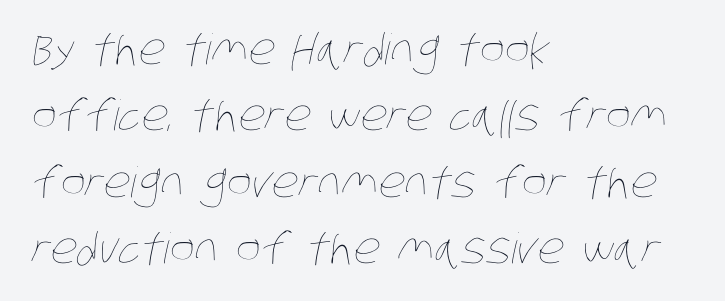
Leading: standard. Tracking here is standard; glyphs follow each other at the usual distance. Every row of glyphs begins at an identical x-position on the left. Check under the words: just untouched page. Each letter keeps its own natural width here, so spacing adapts to shape. These glyphs show unthickened strokes, regular width or finer.
